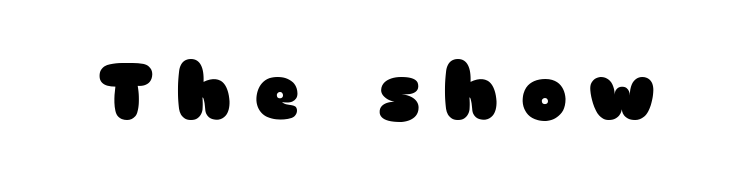
The image shows 78 px heavy, wide sans-serif type, upright; set unusually wide letter spacing (+0.28 em), not underlined; low stroke contrast and a medium x-height.
